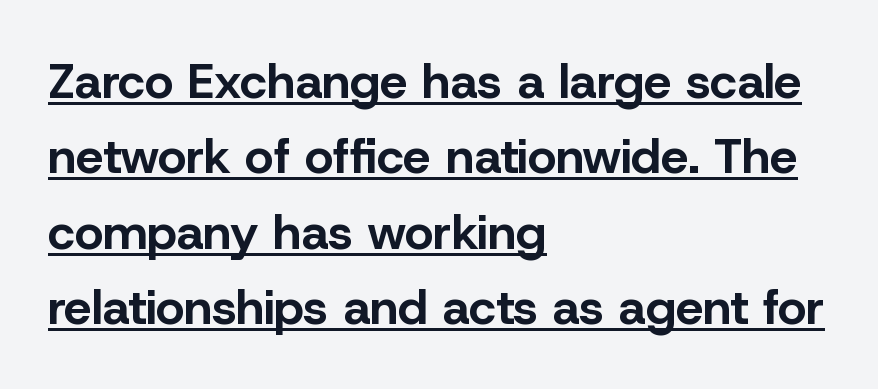
Q: Is the text bold? A: Yes.
Q: Is the text italic (slanted)? A: No, it is upright.
Q: Is the typeface a serif or a sans-serif typeface? A: Sans-serif.
Q: Is the text underlined? A: Yes.
Q: How is the paragraph aligned? A: Left-aligned.
Q: Is the spacing between letters normal or unusually wide? A: Normal.
Q: Is the spacing between lines tight, normal or loose? A: Normal.
Q: Width (condensed, normal, or wide)? A: Normal.
Q: Stroke contrast? A: Low.
Q: x-height? A: Medium.
Q: Monospaced? A: No.
